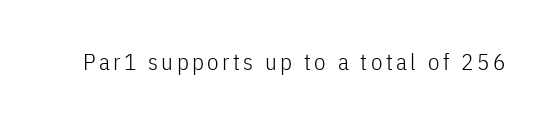
The image shows 23 px text type, upright; set not underlined.
